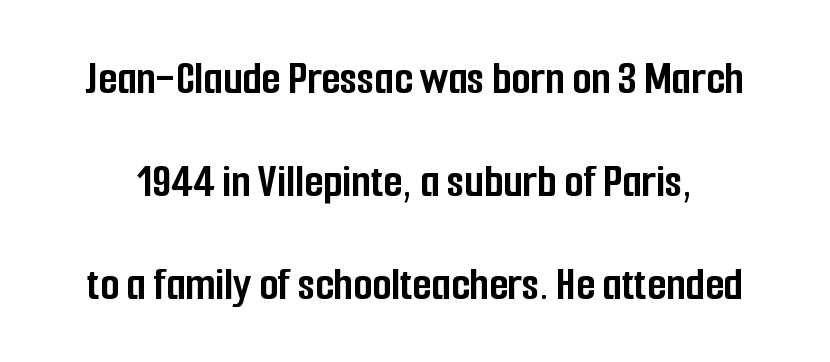
Do the characters align in a grid? No, the font is proportional. The foot of each line stays bare and open. A roman cut, with each character standing at attention. The letterforms sit shoulder to shoulder at normal distance. Does the weight exceed regular? Yes, all the way to bold.
